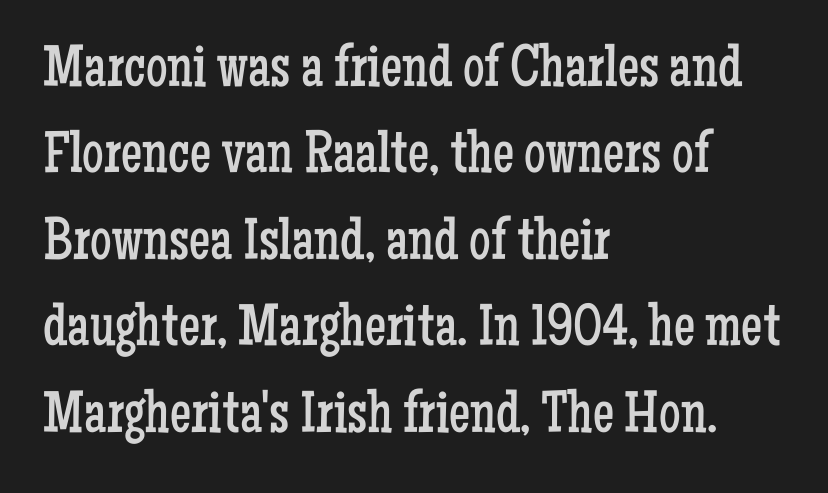
{"serif": "yes", "italic": "no", "bold": "no", "weight": "regular", "width": "condensed", "stroke_contrast": "low", "x_height": "medium", "monospaced": "no", "underline": "no", "align": "left", "line_spacing": "normal", "line_spacing_ratio": 1.44, "letter_spacing": "normal", "letter_spacing_em": 0.0, "glyph_px": 60}
